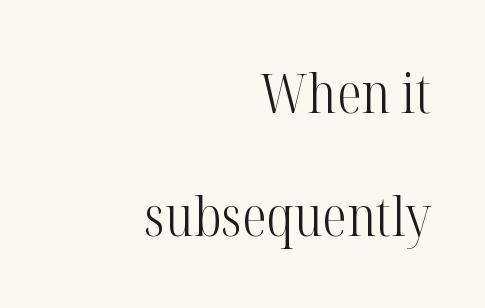
Q: Is the text bold? A: No.
Q: Is the text italic (slanted)? A: No, it is upright.
Q: Is the typeface a serif or a sans-serif typeface? A: Serif.
Q: Is the text underlined? A: No.
Q: How is the paragraph aligned? A: Right-aligned.
Q: Is the spacing between letters normal or unusually wide? A: Normal.
Q: Is the spacing between lines tight, normal or loose? A: Loose.
Q: Width (condensed, normal, or wide)? A: Condensed.
Q: Stroke contrast? A: High.
Q: x-height? A: Medium.
Q: Monospaced? A: No.
